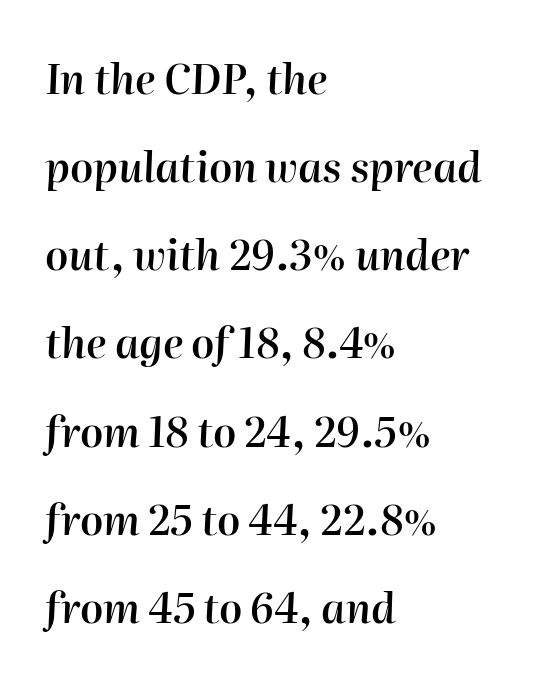
The zone under the glyphs is completely vacant. Rendered with sloped, italic letterforms. These lines are rendered in a variable-pitch font. The line-height multiplier appears high, well above default.
